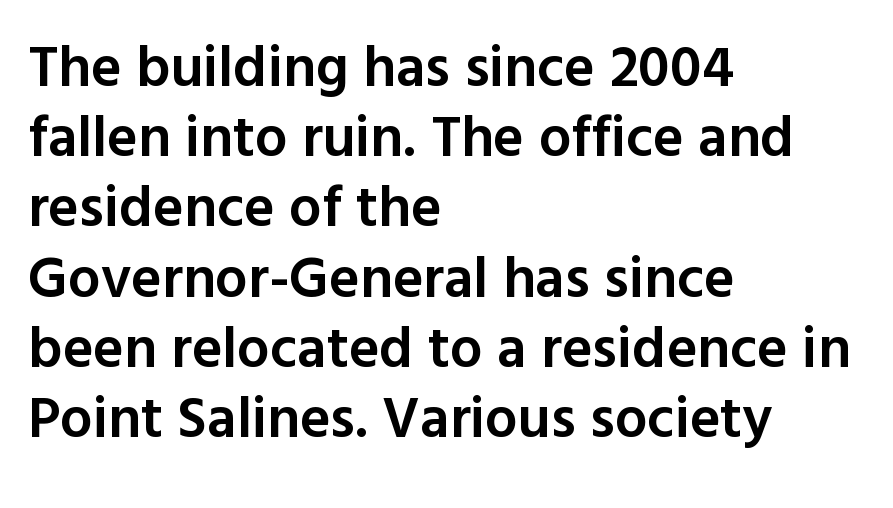
Q: Is the text bold? A: Semi-bold.
Q: Is the text italic (slanted)? A: No, it is upright.
Q: Is the typeface a serif or a sans-serif typeface? A: Sans-serif.
Q: Is the text underlined? A: No.
Q: How is the paragraph aligned? A: Left-aligned.
Q: Is the spacing between letters normal or unusually wide? A: Normal.
Q: Width (condensed, normal, or wide)? A: Normal.
Q: x-height? A: Medium.
Q: Monospaced? A: No.
